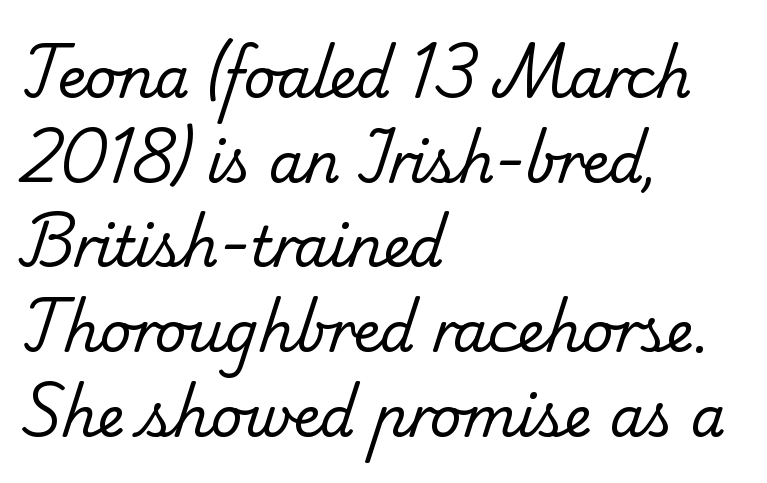
Character widths vary here, with narrow letters taking less room than wide ones. Students, note that the glyphs here touch the page at normal intervals. Does the type have serifs? Yes, each stem ends in a small foot. Rule under the text: the space is simply empty.
